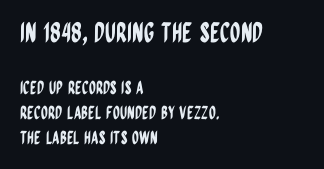
Q: Is the text italic (slanted)? A: No, it is upright.
Q: Is the text underlined? A: No.
Q: How is the paragraph aligned? A: Left-aligned.
Q: Is the spacing between letters normal or unusually wide? A: Normal.
Q: Is the spacing between lines tight, normal or loose? A: Normal.
Q: Which block of text is set in a larger size, the first (top) or the second (bottom)? A: The first (top) one.
